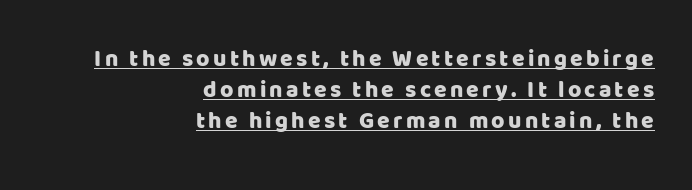
The image shows 23 px text type, upright; set right-aligned, normal line spacing (1.34x), underlined.
